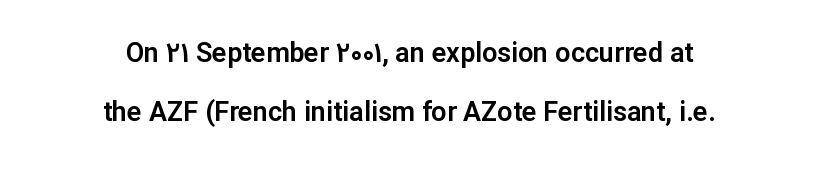
The specimen reads as upright at a glance. A great deal of white space separates one row of letters from the next. Underlining? Definitely not there. The gaps between neighbouring characters are ordinary and unremarkable.
